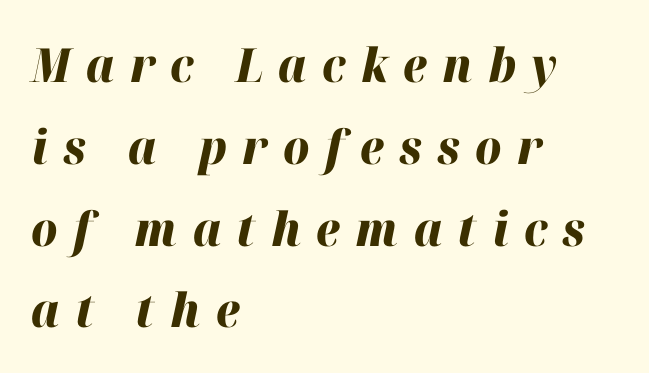
The image shows 47 px heavy type, italic (leaning right); set left-aligned, line spacing 1.74x, unusually wide letter spacing (+0.33 em), not underlined; high stroke contrast and a medium x-height.
